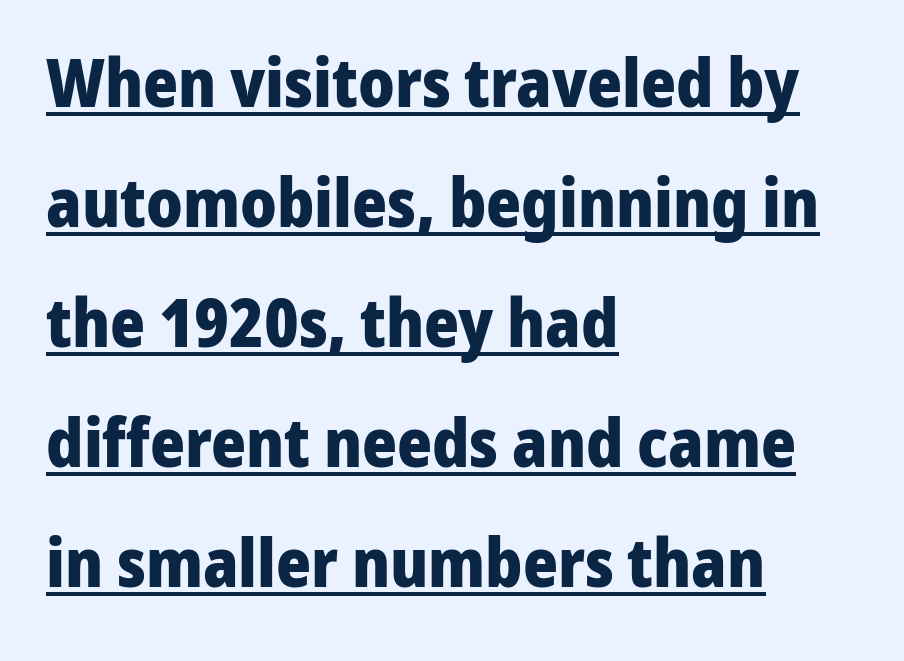
{"serif": "no", "italic": "no", "bold": "yes", "weight": "heavy", "width": "normal", "stroke_contrast": "low", "x_height": "medium", "monospaced": "no", "underline": "yes", "align": "left", "line_spacing_ratio": 1.79, "letter_spacing": "normal", "letter_spacing_em": 0.0, "glyph_px": 67}
